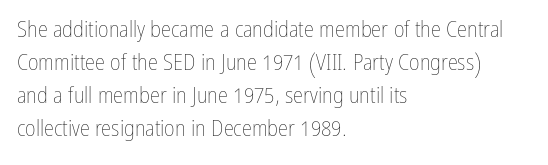
Honestly, the row spacing looks completely unremarkable. Caption: face not bold, strokes unweighted. Posture: vertical. This rendering features lettering with no underline. The setting favours the left margin, as ordinary paragraphs usually do.
